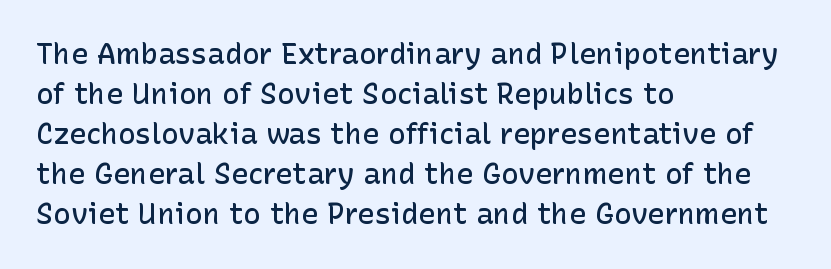
The image shows 29 px semibold sans-serif type, upright; set left-aligned, normal line spacing (1.38x), normal letter spacing, not underlined; low stroke contrast and a medium x-height.
